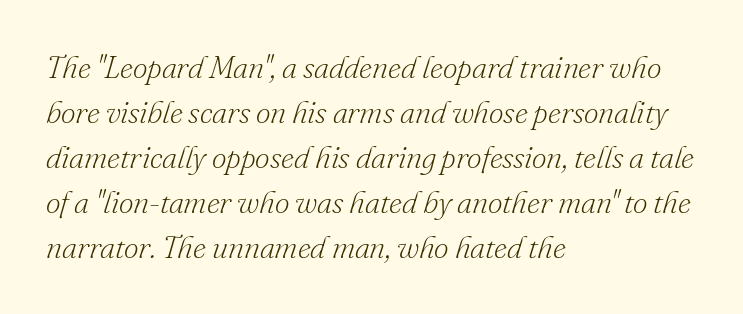
Q: Is the text bold? A: No.
Q: Is the text italic (slanted)? A: Yes, it leans right by about 16 degrees.
Q: Is the typeface a serif or a sans-serif typeface? A: Serif.
Q: Is the text underlined? A: No.
Q: How is the paragraph aligned? A: Left-aligned.
Q: Is the spacing between letters normal or unusually wide? A: Normal.
Q: Is the spacing between lines tight, normal or loose? A: Normal.
Q: Width (condensed, normal, or wide)? A: Normal.
Q: Stroke contrast? A: Low.
Q: x-height? A: Small.
Q: Monospaced? A: No.
